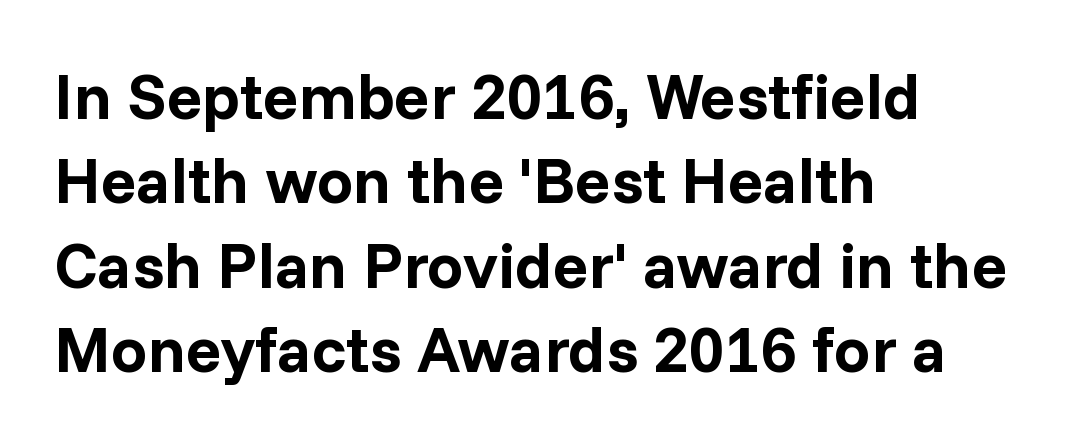
Does the weight exceed regular? Yes, all the way to bold. Between one letter and the next there's only the usual sliver of space. Bare-footed words on every line. The leading is moderate, giving the passage an even texture.
